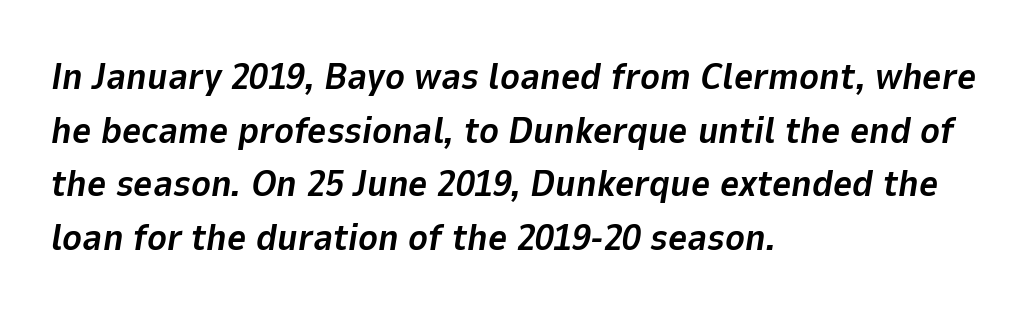
Q: Is the text bold? A: Yes.
Q: Is the text italic (slanted)? A: Yes, it leans right by about 9 degrees.
Q: Is the text underlined? A: No.
Q: How is the paragraph aligned? A: Left-aligned.
Q: Is the spacing between letters normal or unusually wide? A: Normal.
Q: Is the spacing between lines tight, normal or loose? A: Normal.
Q: Width (condensed, normal, or wide)? A: Normal.
Q: Stroke contrast? A: Low.
Q: x-height? A: Medium.
Q: Monospaced? A: No.
